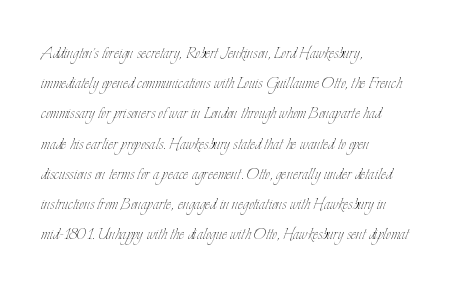
What stands out about the letter spacing? Nothing — it is the standard amount. Check the space under the baseline: it is left empty. Evenly set lines give the paragraph a standard silhouette.
